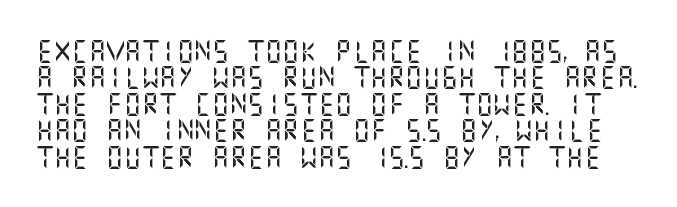
Q: Is the text italic (slanted)? A: No, it is upright.
Q: Is the text underlined? A: No.
Q: Is the spacing between letters normal or unusually wide? A: Normal.
